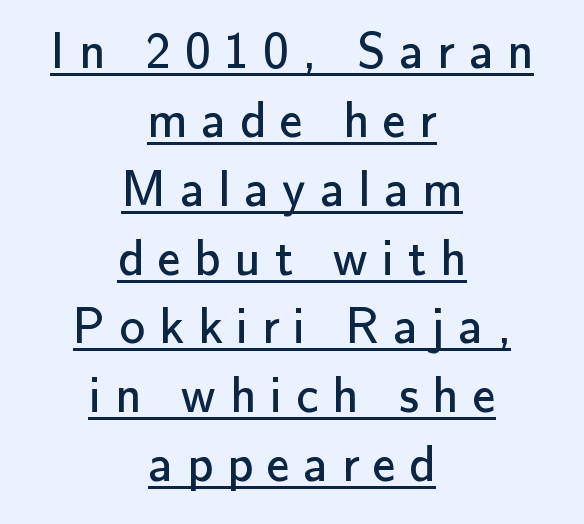
The image shows 51 px regular-weight sans-serif type, upright; set centered, normal line spacing (1.35x), unusually wide letter spacing (+0.27 em), underlined; low stroke contrast and a small x-height.
